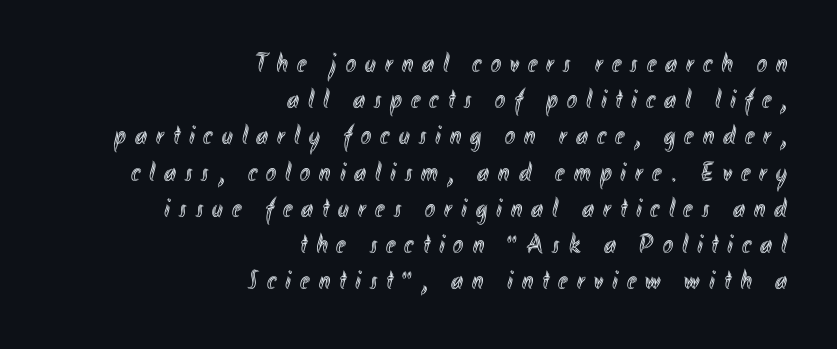
A flush-right, rag-left setting is used for this passage. No word sits above an underline. Letter spacing: wide. One glance says typical: line gaps are just what's usual.
